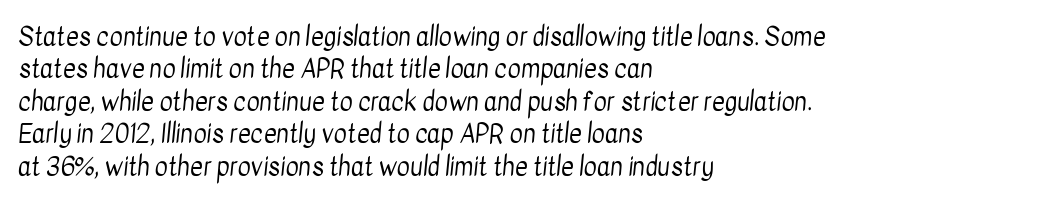
The image shows 25 px text type; set left-aligned, normal line spacing (1.3x), normal letter spacing, not underlined.
